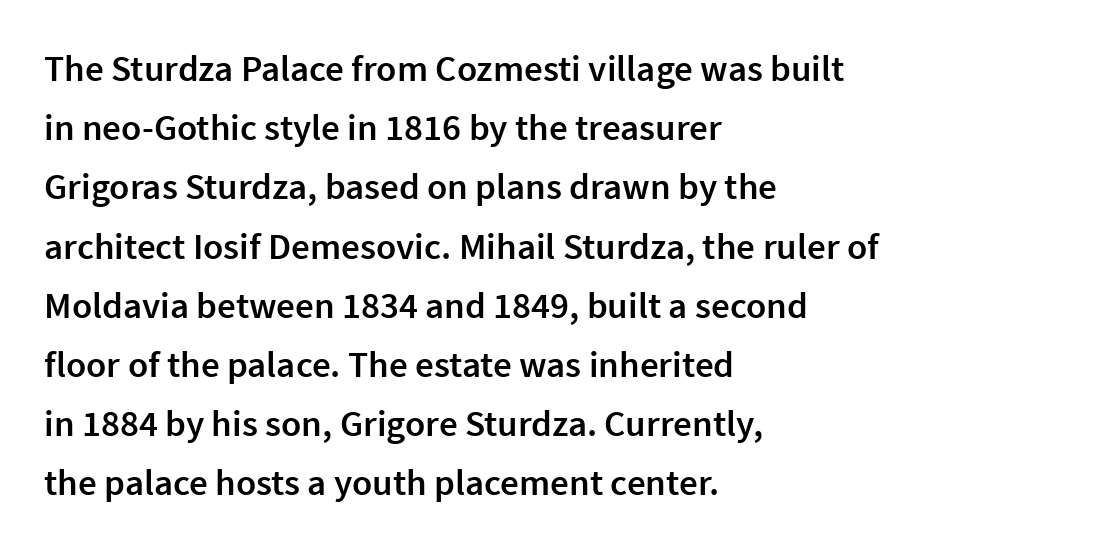
Tall strokes in this sample are plumb rather than angled. Descenders hang freely into open space. The leading is moderate, giving the passage an even texture. Varying glyph widths throughout — classic text-font behaviour.
